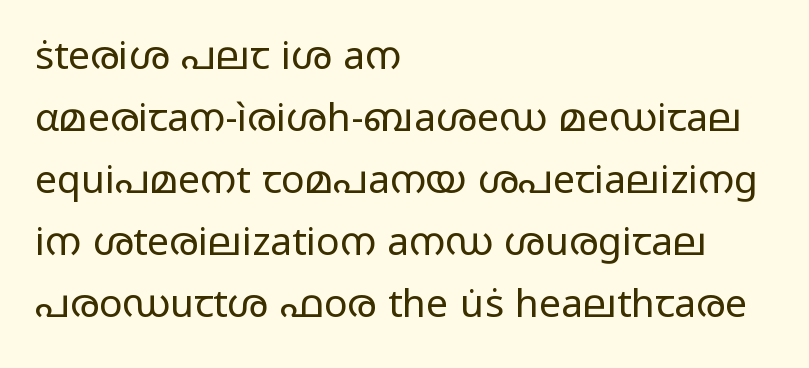
The image shows 39 px regular-weight, wide sans-serif type, upright; set left-aligned, normal line spacing (1.59x), normal letter spacing, not underlined; low stroke contrast and a medium x-height.
